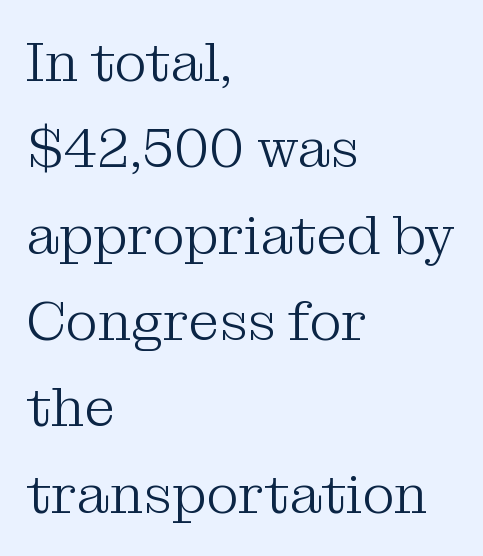
Q: Is the text bold? A: No.
Q: Is the text italic (slanted)? A: No, it is upright.
Q: Is the typeface a serif or a sans-serif typeface? A: Serif.
Q: Is the text underlined? A: No.
Q: How is the paragraph aligned? A: Left-aligned.
Q: Is the spacing between letters normal or unusually wide? A: Normal.
Q: Is the spacing between lines tight, normal or loose? A: Normal.
Q: Width (condensed, normal, or wide)? A: Normal.
Q: Stroke contrast? A: Medium.
Q: x-height? A: Medium.
Q: Monospaced? A: No.
